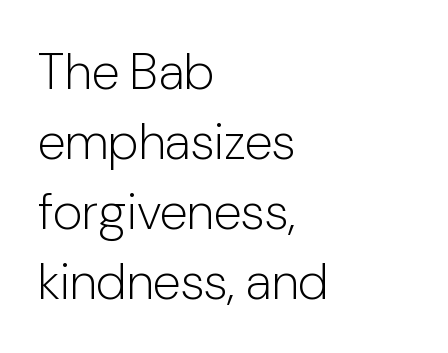
The image shows 51 px light sans-serif type, upright; set left-aligned, normal line spacing (1.37x), normal letter spacing, not underlined; low stroke contrast and a medium x-height.
